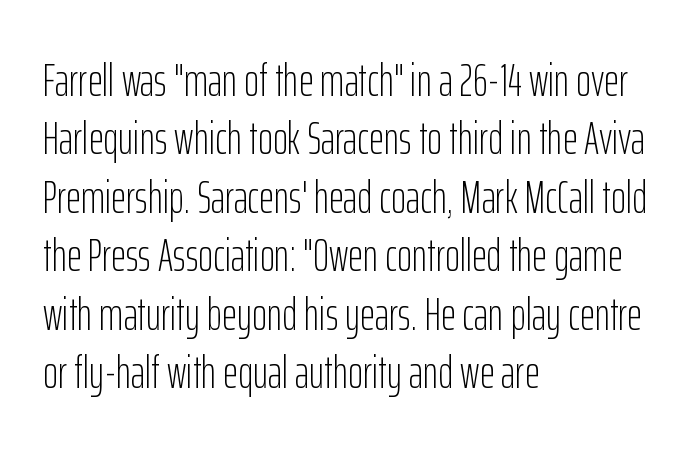
{"serif": "no", "italic": "no", "bold": "no", "weight": "light", "width": "condensed", "stroke_contrast": "low", "x_height": "medium", "monospaced": "no", "underline": "no", "align": "left", "line_spacing": "normal", "line_spacing_ratio": 1.27, "letter_spacing": "normal", "letter_spacing_em": 0.0, "glyph_px": 46}
